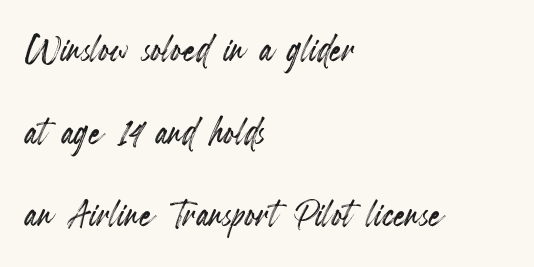
The image shows 48 px condensed type; set left-aligned, line spacing 1.72x, normal letter spacing, not underlined; a small x-height.
